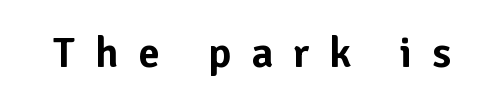
The image shows 43 px sans-serif type, upright; set unusually wide letter spacing (+0.46 em), not underlined; low stroke contrast and a medium x-height.
